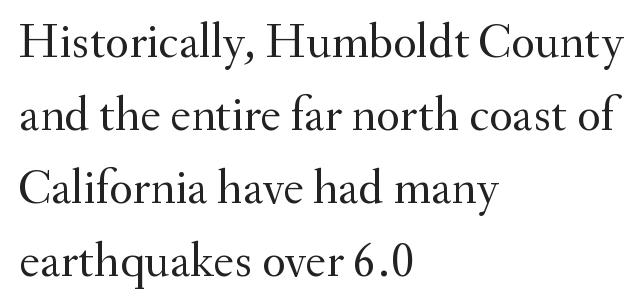
The lines sit at an ordinary, default distance from one another. Characters remain perfectly vertical along every line. The face used here is proportionally spaced, like ordinary book or web type. Stem width sits at or under what a default text font uses.
